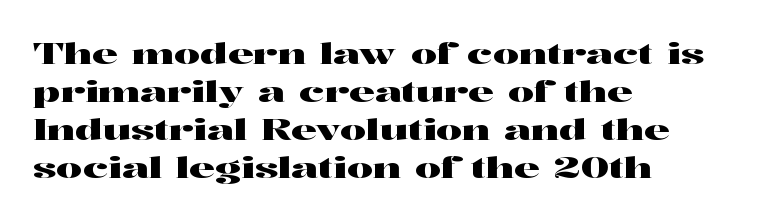
Q: Is the text italic (slanted)? A: No, it is upright.
Q: Is the typeface a serif or a sans-serif typeface? A: Serif.
Q: Is the text underlined? A: No.
Q: How is the paragraph aligned? A: Left-aligned.
Q: Is the spacing between letters normal or unusually wide? A: Normal.
Q: Is the spacing between lines tight, normal or loose? A: Normal.
Q: Width (condensed, normal, or wide)? A: Wide.
Q: Stroke contrast? A: High.
Q: x-height? A: Medium.
Q: Monospaced? A: No.
